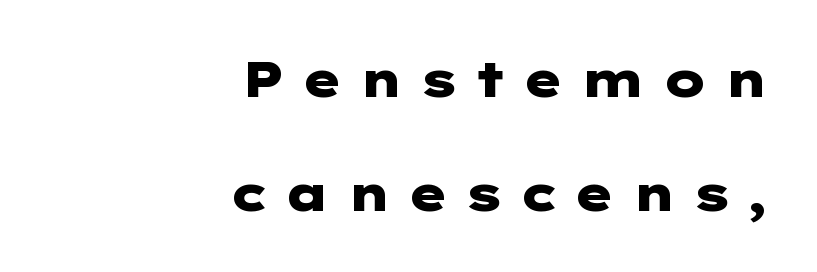
One-word summary of the alignment: right. The designer went with a sans here, leaving each stem footless. Letters rest on an invisible, unmarked baseline. The rendering uses a large line-height, opening up the rows.
